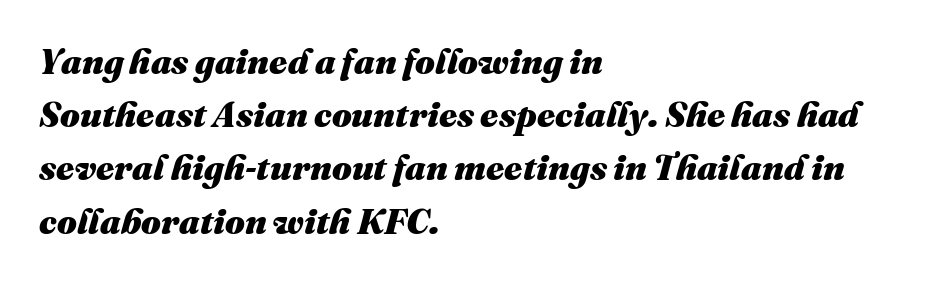
Q: Is the text bold? A: Yes.
Q: Is the text italic (slanted)? A: Yes, it leans right by about 16 degrees.
Q: Is the text underlined? A: No.
Q: How is the paragraph aligned? A: Left-aligned.
Q: Is the spacing between letters normal or unusually wide? A: Normal.
Q: Is the spacing between lines tight, normal or loose? A: Normal.
Q: Width (condensed, normal, or wide)? A: Normal.
Q: Stroke contrast? A: Medium.
Q: x-height? A: Medium.
Q: Monospaced? A: No.
